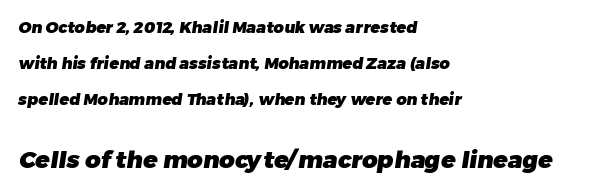
The image shows 24 px bold type; set left-aligned, loose line spacing (2.24x), normal letter spacing, not underlined; the second (bottom) block is 1.5x larger.
